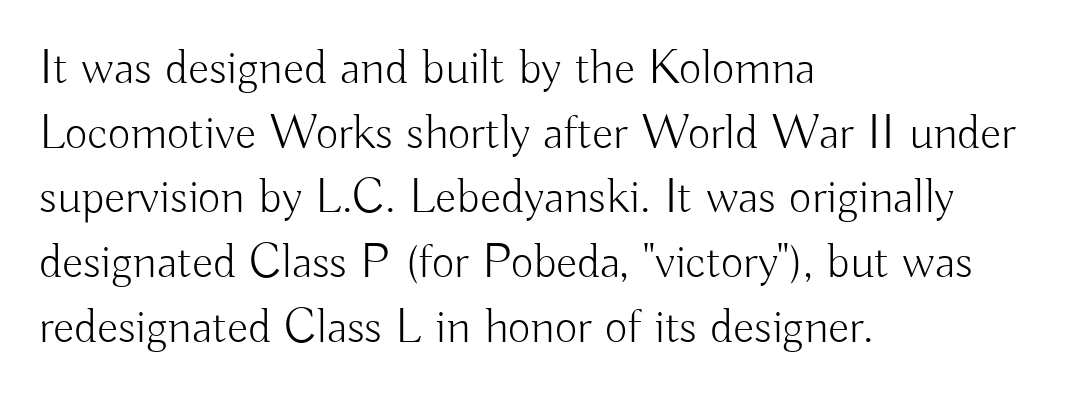
Check the space under the baseline: it is left empty. This rendering leaves character spacing at its baseline value. This is sans-serif lettering, the kind often seen on screens and signage. The leading is moderate, giving the passage an even texture. The face used here is proportionally spaced, like ordinary book or web type. The lines are quadded left.
